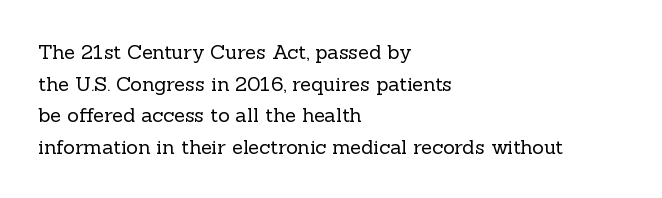
{"italic": "no", "bold": "no", "underline": "no", "align": "left", "line_spacing": "normal", "line_spacing_ratio": 1.58, "letter_spacing": "normal", "letter_spacing_em": 0.0, "glyph_px": 20}
